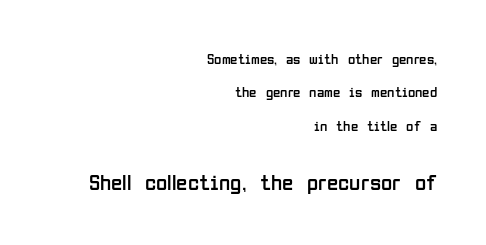
{"italic": "no", "bold": "no", "underline": "no", "align": "right", "line_spacing": "loose", "line_spacing_ratio": 2.22, "letter_spacing": "normal", "letter_spacing_em": 0.0, "larger_block": "second", "size_ratio": 1.53, "glyph_px": 23}
